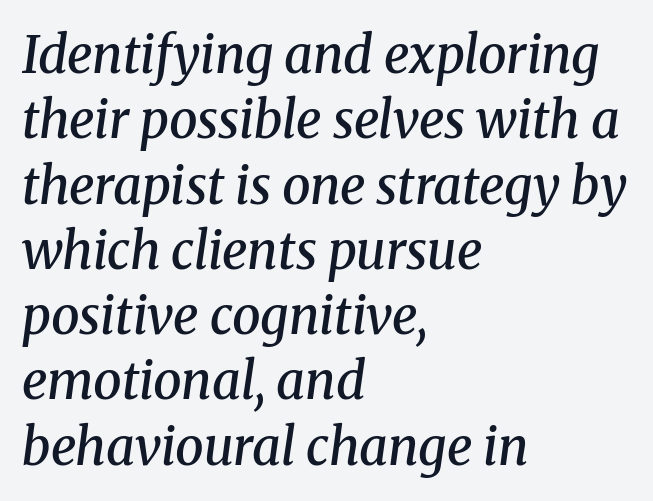
The image shows 51 px semibold serif type, italic (leaning right); set left-aligned, normal line spacing (1.28x), normal letter spacing, not underlined; medium stroke contrast and a medium x-height.
